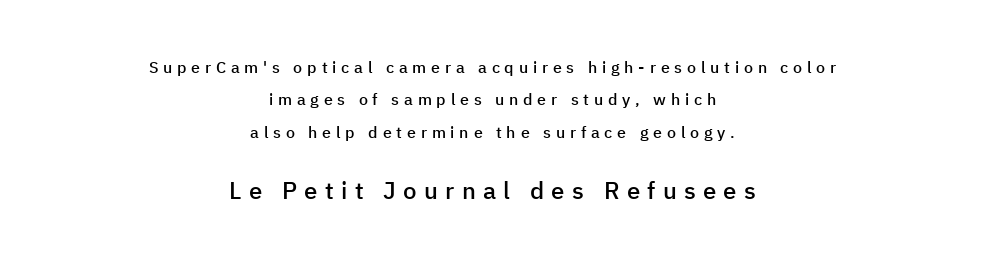
Q: Is the text bold? A: Semi-bold.
Q: Is the text italic (slanted)? A: No, it is upright.
Q: Is the text underlined? A: No.
Q: How is the paragraph aligned? A: Centered.
Q: Is the spacing between letters normal or unusually wide? A: Unusually wide.
Q: Is the spacing between lines tight, normal or loose? A: Loose.
Q: Which block of text is set in a larger size, the first (top) or the second (bottom)? A: The second (bottom) one.
